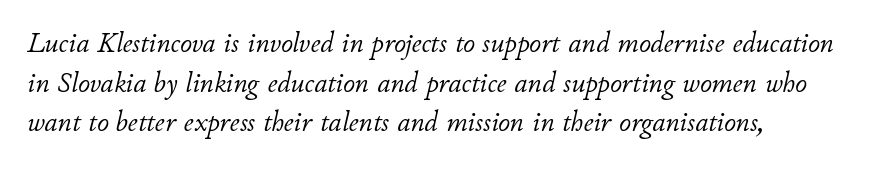
Q: Is the text bold? A: No.
Q: Is the text italic (slanted)? A: Yes, it leans right by about 11 degrees.
Q: Is the text underlined? A: No.
Q: How is the paragraph aligned? A: Left-aligned.
Q: Is the spacing between letters normal or unusually wide? A: Normal.
Q: Is the spacing between lines tight, normal or loose? A: Normal.
Q: Width (condensed, normal, or wide)? A: Normal.
Q: Stroke contrast? A: Low.
Q: x-height? A: Small.
Q: Monospaced? A: No.
